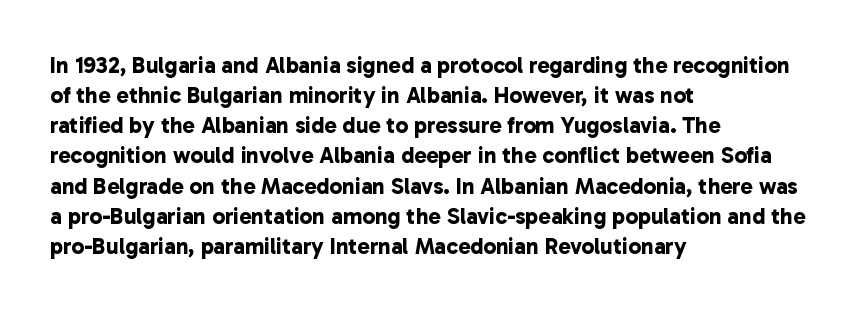
Q: Is the text bold? A: Yes.
Q: Is the text underlined? A: No.
Q: How is the paragraph aligned? A: Left-aligned.
Q: Is the spacing between letters normal or unusually wide? A: Normal.
Q: Is the spacing between lines tight, normal or loose? A: Normal.
